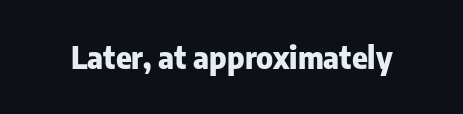
{"serif": "no", "italic": "no", "bold": "yes", "weight": "heavy", "width": "normal", "stroke_contrast": "low", "x_height": "medium", "monospaced": "no", "underline": "no", "letter_spacing": "normal", "letter_spacing_em": 0.0, "glyph_px": 30}
